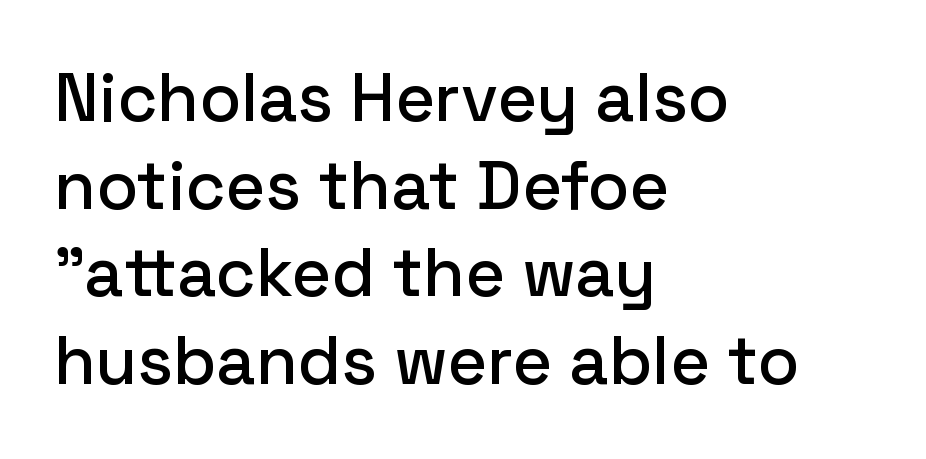
The image shows 68 px sans-serif type, upright; set left-aligned, normal line spacing (1.29x), normal letter spacing, not underlined; low stroke contrast and a medium x-height.
